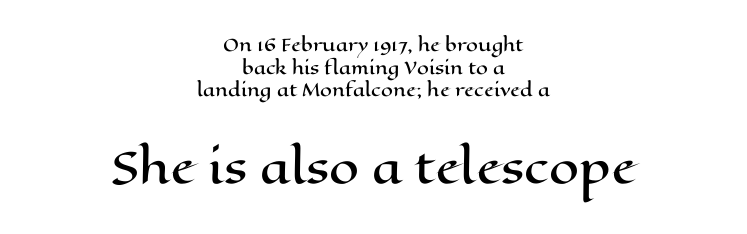
The image shows 43 px wide type, upright; set centered, normal line spacing (1.33x), normal letter spacing, not underlined; the second (bottom) block is 2.53x larger; high stroke contrast and a medium x-height.
